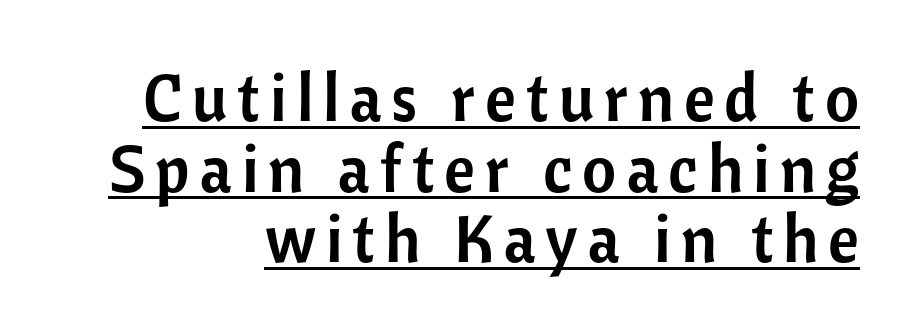
{"serif": "no", "italic": "no", "width": "normal", "stroke_contrast": "low", "x_height": "medium", "monospaced": "no", "underline": "yes", "align": "right", "line_spacing": "tight", "line_spacing_ratio": 1.07, "glyph_px": 66}
